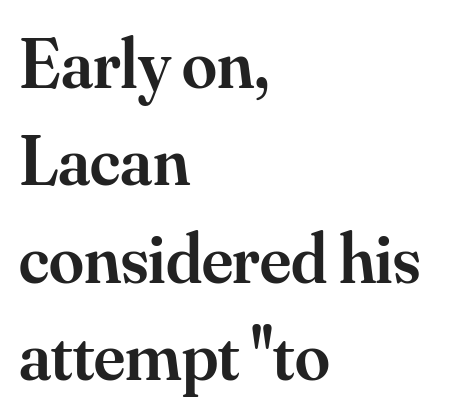
{"serif": "yes", "italic": "no", "bold": "semi", "weight": "semibold", "width": "normal", "stroke_contrast": "medium", "x_height": "small", "monospaced": "no", "underline": "no", "align": "left", "line_spacing": "normal", "line_spacing_ratio": 1.39, "letter_spacing": "normal", "letter_spacing_em": 0.0, "glyph_px": 70}
